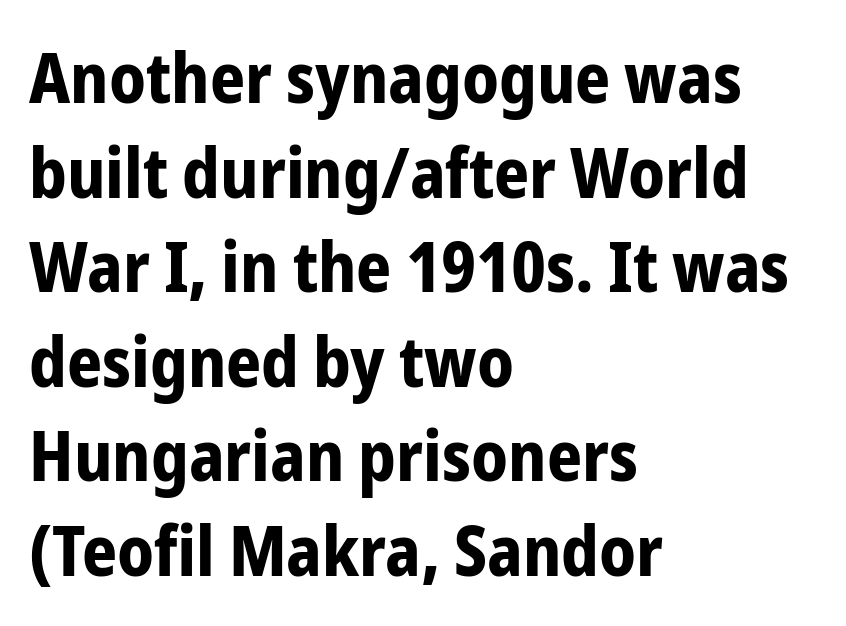
{"serif": "no", "italic": "no", "bold": "yes", "weight": "bold", "width": "condensed", "stroke_contrast": "low", "x_height": "medium", "monospaced": "no", "underline": "no", "align": "left", "line_spacing": "normal", "line_spacing_ratio": 1.37, "letter_spacing": "normal", "letter_spacing_em": 0.0, "glyph_px": 69}
